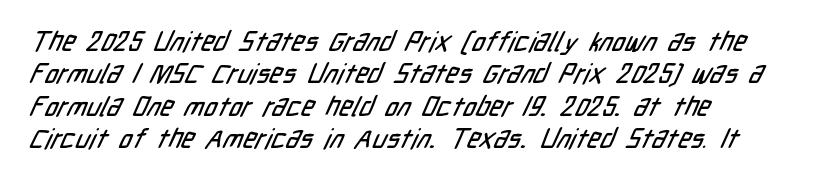
Line beginnings align vertically; line endings do not. Here the glyphs are tracked normally, forming tight word shapes. Check the space under the baseline: it is left empty.
